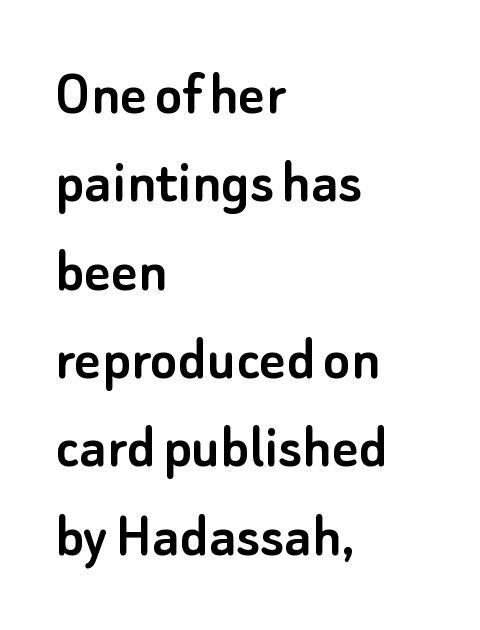
Q: Is the text italic (slanted)? A: No, it is upright.
Q: Is the typeface a serif or a sans-serif typeface? A: Sans-serif.
Q: Is the text underlined? A: No.
Q: How is the paragraph aligned? A: Left-aligned.
Q: Is the spacing between letters normal or unusually wide? A: Normal.
Q: Is the spacing between lines tight, normal or loose? A: Normal.
Q: Width (condensed, normal, or wide)? A: Normal.
Q: Stroke contrast? A: Low.
Q: x-height? A: Small.
Q: Monospaced? A: No.
